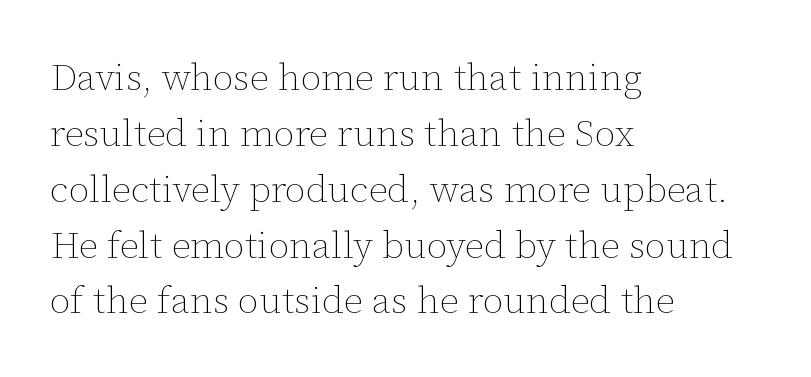
Q: Is the text bold? A: No.
Q: Is the text italic (slanted)? A: No, it is upright.
Q: Is the text underlined? A: No.
Q: How is the paragraph aligned? A: Left-aligned.
Q: Is the spacing between letters normal or unusually wide? A: Normal.
Q: Is the spacing between lines tight, normal or loose? A: Normal.
Q: Width (condensed, normal, or wide)? A: Normal.
Q: Stroke contrast? A: Low.
Q: x-height? A: Medium.
Q: Monospaced? A: No.
